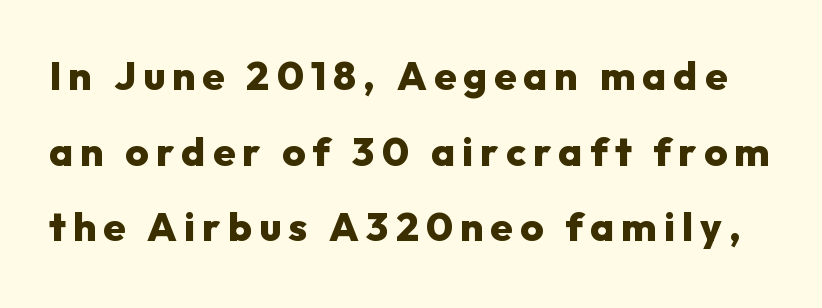
Q: Is the text bold? A: Yes.
Q: Is the text italic (slanted)? A: No, it is upright.
Q: Is the typeface a serif or a sans-serif typeface? A: Sans-serif.
Q: Is the text underlined? A: No.
Q: Width (condensed, normal, or wide)? A: Normal.
Q: Stroke contrast? A: Low.
Q: x-height? A: Medium.
Q: Monospaced? A: No.
